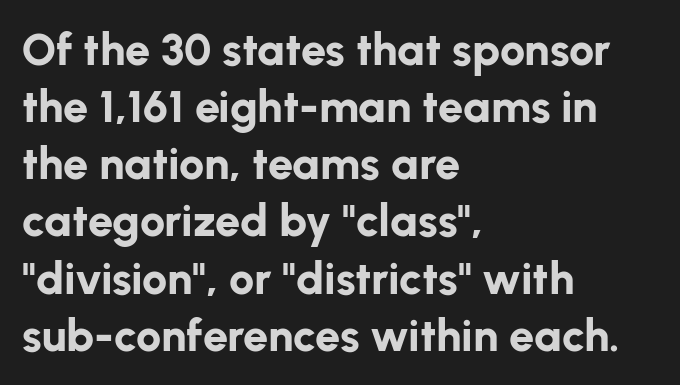
Q: Is the text bold? A: Yes.
Q: Is the text italic (slanted)? A: No, it is upright.
Q: Is the typeface a serif or a sans-serif typeface? A: Sans-serif.
Q: Is the text underlined? A: No.
Q: How is the paragraph aligned? A: Left-aligned.
Q: Is the spacing between letters normal or unusually wide? A: Normal.
Q: Is the spacing between lines tight, normal or loose? A: Normal.
Q: Width (condensed, normal, or wide)? A: Normal.
Q: Stroke contrast? A: Low.
Q: x-height? A: Medium.
Q: Monospaced? A: No.
